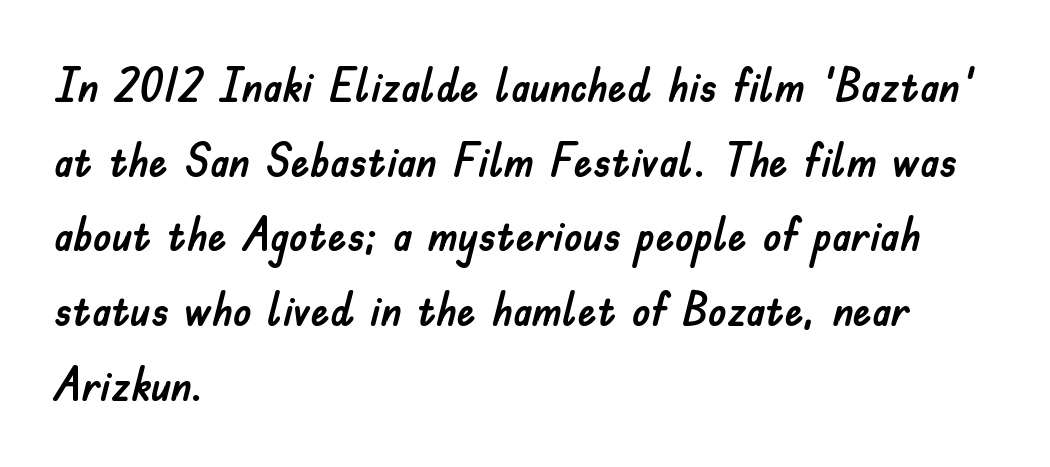
Q: Is the text italic (slanted)? A: Yes.
Q: Is the typeface a serif or a sans-serif typeface? A: Sans-serif.
Q: Is the text underlined? A: No.
Q: How is the paragraph aligned? A: Left-aligned.
Q: Is the spacing between letters normal or unusually wide? A: Normal.
Q: Is the spacing between lines tight, normal or loose? A: Normal.
Q: Width (condensed, normal, or wide)? A: Normal.
Q: Stroke contrast? A: Low.
Q: x-height? A: Small.
Q: Monospaced? A: No.
